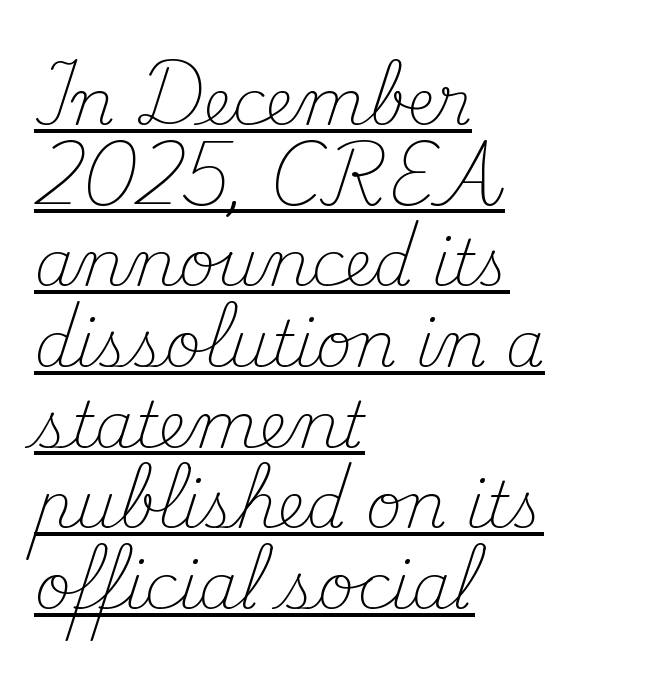
The characters are drawn with everyday or finer stroke widths. Proportional: the letters do not fall into vertical columns. The vertical gap from one line to the next is medium. A typesetter would label this face a serif. Honestly, the letter spacing is just normal — you wouldn't notice it.
